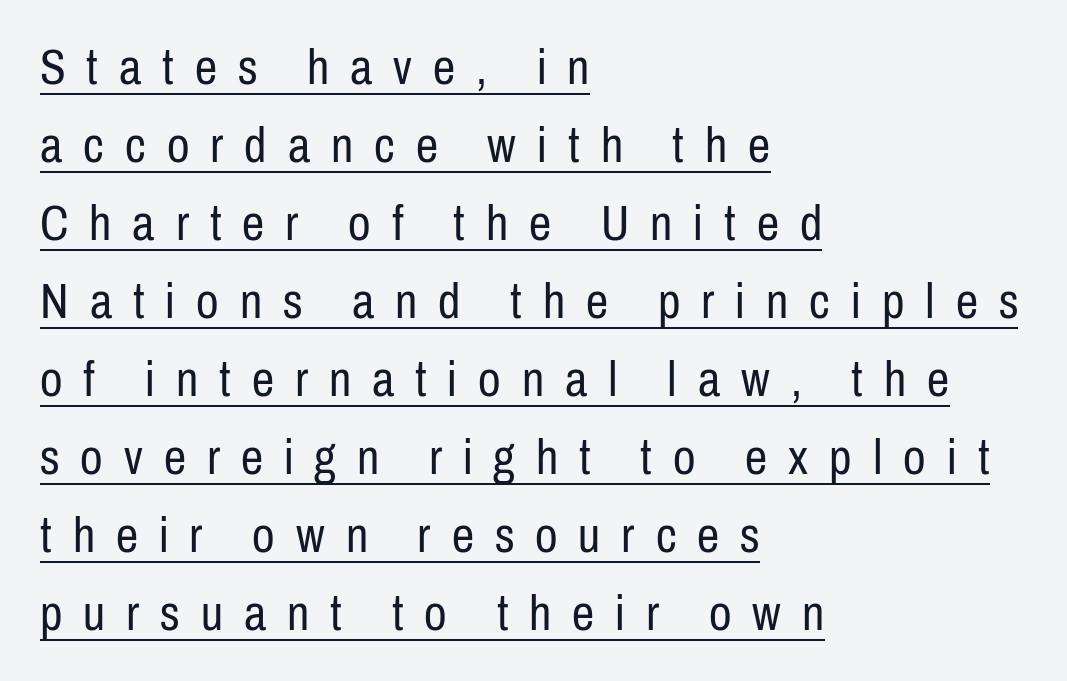
Q: Is the text bold? A: No.
Q: Is the text italic (slanted)? A: No, it is upright.
Q: Is the typeface a serif or a sans-serif typeface? A: Sans-serif.
Q: Is the text underlined? A: Yes.
Q: How is the paragraph aligned? A: Left-aligned.
Q: Is the spacing between letters normal or unusually wide? A: Unusually wide.
Q: Is the spacing between lines tight, normal or loose? A: Normal.
Q: Width (condensed, normal, or wide)? A: Condensed.
Q: Stroke contrast? A: Low.
Q: x-height? A: Medium.
Q: Monospaced? A: No.
